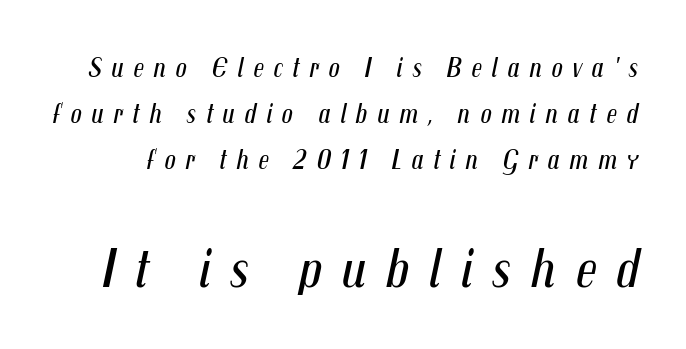
Q: Is the text bold? A: No.
Q: Is the text italic (slanted)? A: Yes, it leans right by about 12 degrees.
Q: Is the text underlined? A: No.
Q: Is the spacing between letters normal or unusually wide? A: Unusually wide.
Q: Is the spacing between lines tight, normal or loose? A: Normal.
Q: Which block of text is set in a larger size, the first (top) or the second (bottom)? A: The second (bottom) one.
Q: Width (condensed, normal, or wide)? A: Condensed.
Q: Stroke contrast? A: Medium.
Q: x-height? A: Medium.
Q: Monospaced? A: No.
